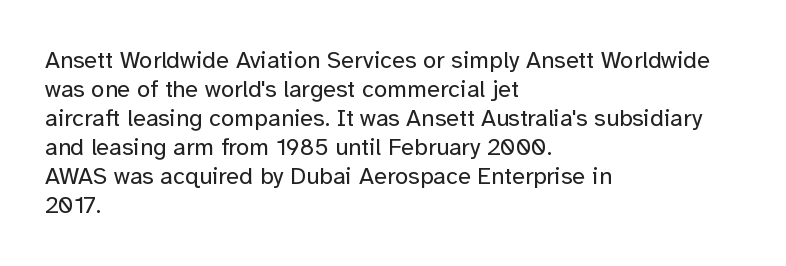
The image shows 24 px text type, upright; set left-aligned, line spacing 1.21x, normal letter spacing, not underlined.
